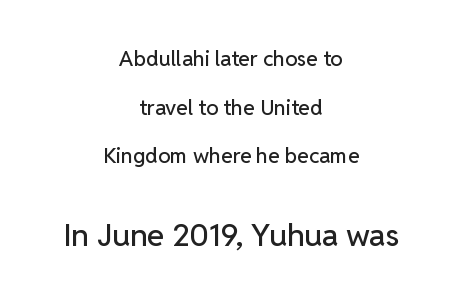
{"serif": "no", "italic": "no", "width": "normal", "stroke_contrast": "low", "x_height": "medium", "monospaced": "no", "underline": "no", "align": "center", "line_spacing": "loose", "line_spacing_ratio": 2.31, "letter_spacing": "normal", "letter_spacing_em": 0.0, "larger_block": "second", "size_ratio": 1.48, "glyph_px": 31}
